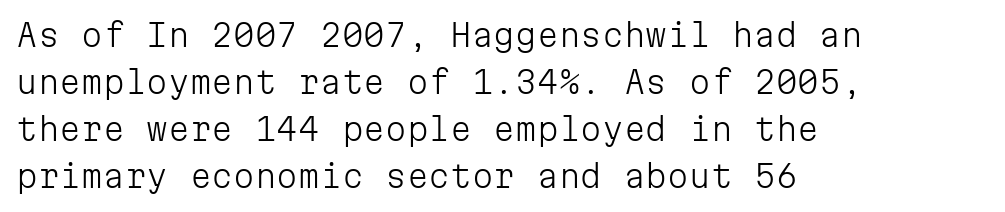
The image shows 31 px light sans-serif type, upright, monospaced; set left-aligned, normal line spacing (1.52x), normal letter spacing, not underlined; low stroke contrast and a medium x-height.
